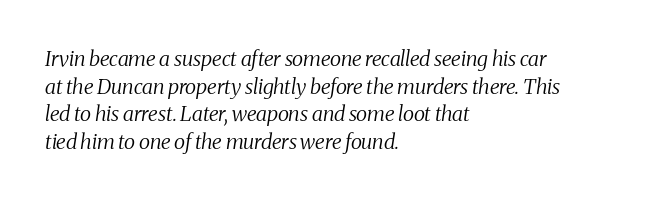
The image shows 21 px text type, italic (leaning right); set left-aligned, normal line spacing (1.31x), normal letter spacing, not underlined.
